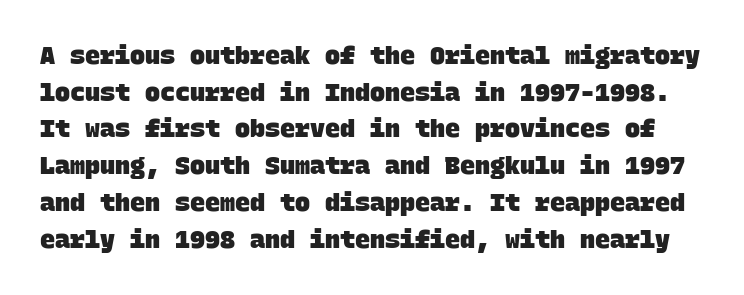
Q: Is the text bold? A: Yes.
Q: Is the text underlined? A: No.
Q: Is the spacing between letters normal or unusually wide? A: Normal.
Q: Is the spacing between lines tight, normal or loose? A: Normal.
